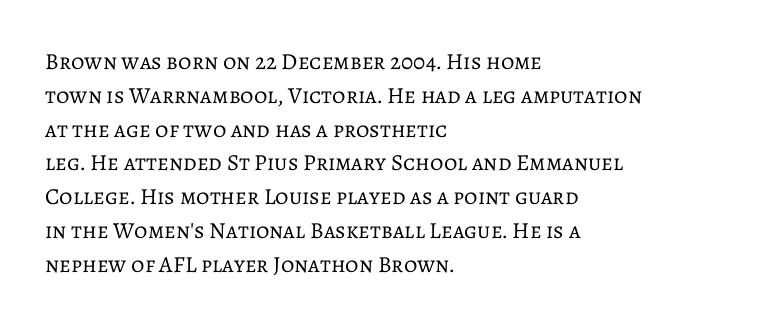
Just letters on the line, the space beneath them empty. Evenly set lines give the paragraph a standard silhouette. Heft: none added — not bold. Notice how the passage keeps a crisp vertical edge on the left only. No extra tracking has been applied to these lines. A roman cut, with each character standing at attention.
